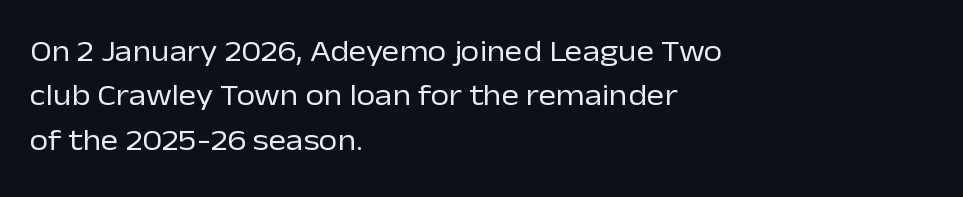
{"serif": "no", "italic": "no", "bold": "no", "weight": "regular", "width": "normal", "stroke_contrast": "low", "x_height": "medium", "monospaced": "no", "underline": "no", "align": "left", "line_spacing": "normal", "line_spacing_ratio": 1.48, "letter_spacing": "normal", "letter_spacing_em": 0.0, "glyph_px": 30}
